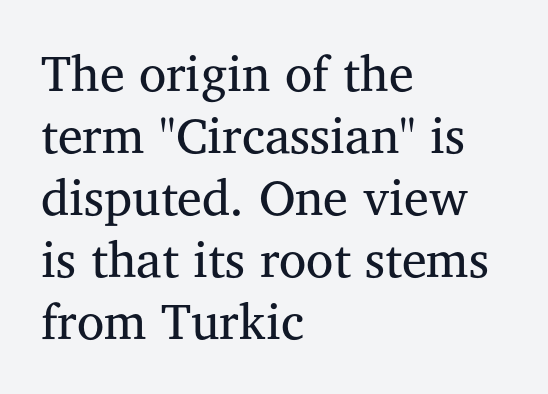
{"serif": "yes", "italic": "no", "bold": "no", "weight": "regular", "width": "normal", "stroke_contrast": "medium", "x_height": "medium", "monospaced": "no", "underline": "no", "align": "left", "line_spacing_ratio": 1.24, "letter_spacing": "normal", "letter_spacing_em": 0.0, "glyph_px": 50}
